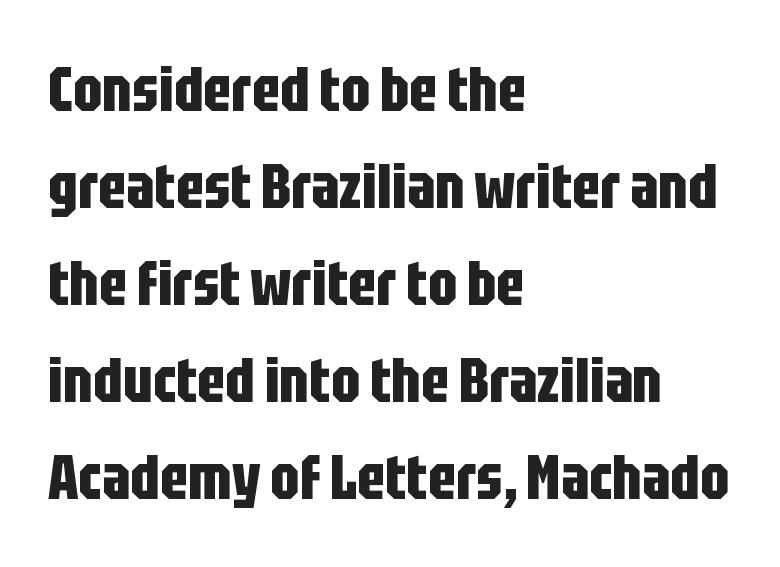
The image shows 63 px bold, condensed sans-serif type, upright; set left-aligned, normal line spacing (1.54x), normal letter spacing, not underlined; low stroke contrast and a large x-height.
